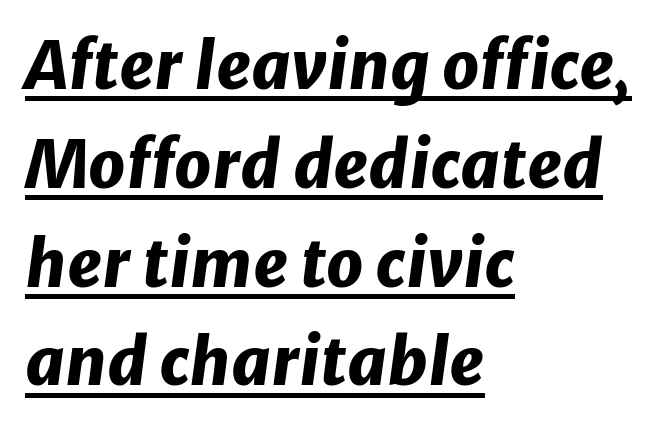
{"italic": "yes", "lean": "right", "slant_degrees": 8, "bold": "yes", "weight": "heavy", "width": "normal", "stroke_contrast": "low", "x_height": "medium", "monospaced": "no", "underline": "yes", "align": "left", "line_spacing": "normal", "line_spacing_ratio": 1.52, "letter_spacing": "normal", "letter_spacing_em": 0.0, "glyph_px": 65}
